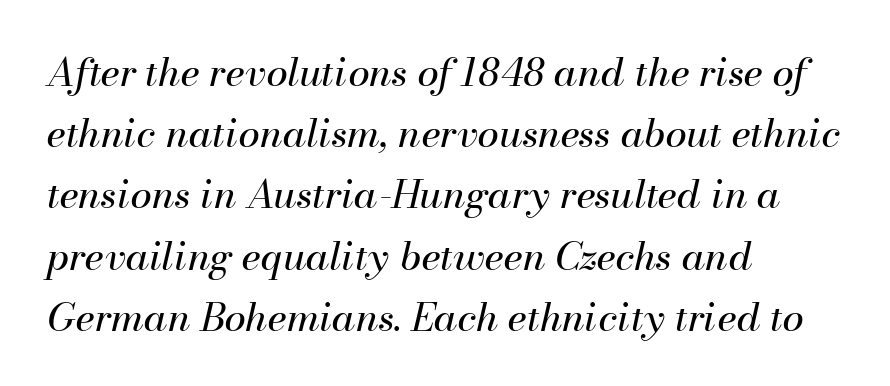
The image shows 39 px regular-weight type, italic (leaning right); set left-aligned, normal line spacing (1.57x), normal letter spacing, not underlined; medium stroke contrast and a small x-height.
